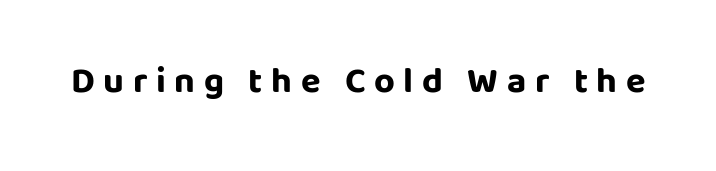
{"serif": "no", "italic": "no", "bold": "yes", "weight": "bold", "width": "normal", "stroke_contrast": "low", "x_height": "large", "monospaced": "no", "underline": "no", "letter_spacing": "wide", "letter_spacing_em": 0.24, "glyph_px": 36}
